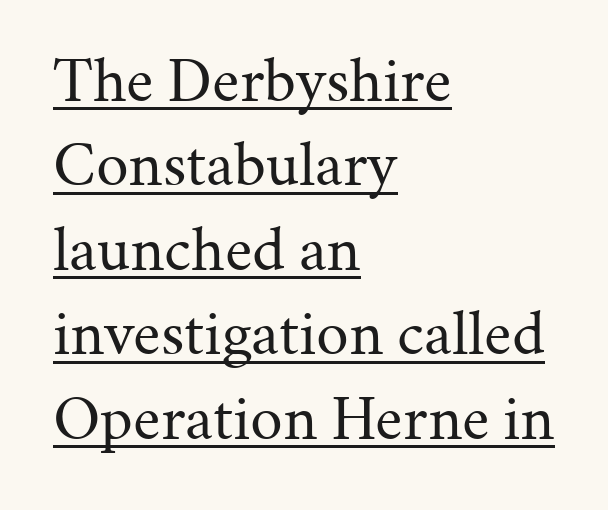
{"serif": "yes", "italic": "no", "bold": "no", "weight": "regular", "width": "normal", "stroke_contrast": "medium", "x_height": "medium", "monospaced": "no", "underline": "yes", "align": "left", "line_spacing": "normal", "line_spacing_ratio": 1.3, "letter_spacing": "normal", "letter_spacing_em": 0.0, "glyph_px": 65}
